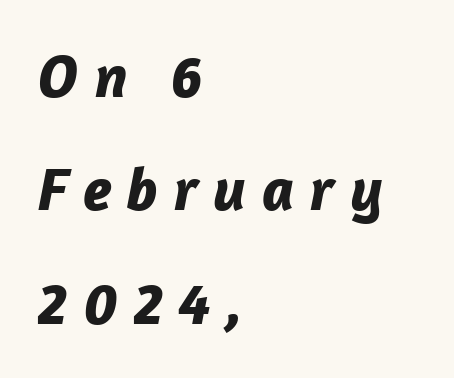
The passage shown is not underscored anywhere. Emphasis-style slanted type is in use. Heavy, bold letterforms. Does extra space separate the letters? Yes, quite a lot of it. These lines are rendered in a variable-pitch font. Does the copy run flush right? No — it runs flush left.
